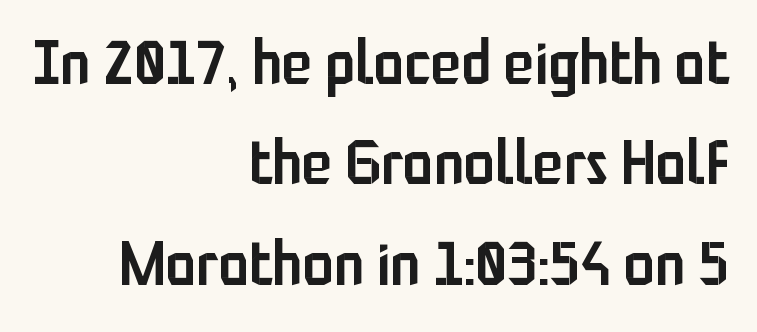
The image shows 62 px semibold, condensed sans-serif type, upright; set right-aligned, normal line spacing (1.62x), normal letter spacing, not underlined; low stroke contrast and a medium x-height.
